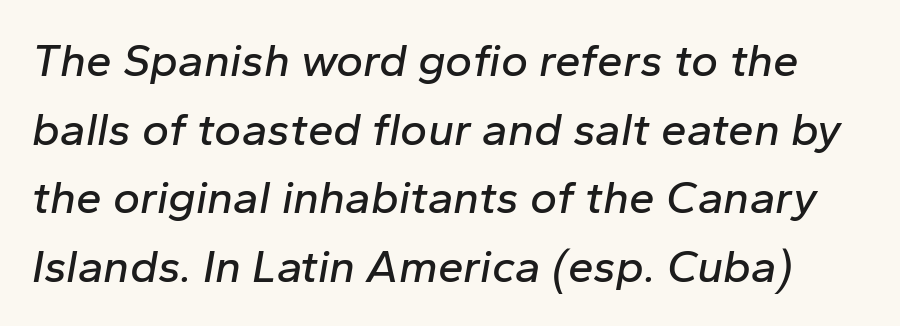
The image shows 46 px text type, italic (leaning right); set normal line spacing (1.49x), normal letter spacing, not underlined; low stroke contrast and a medium x-height.
